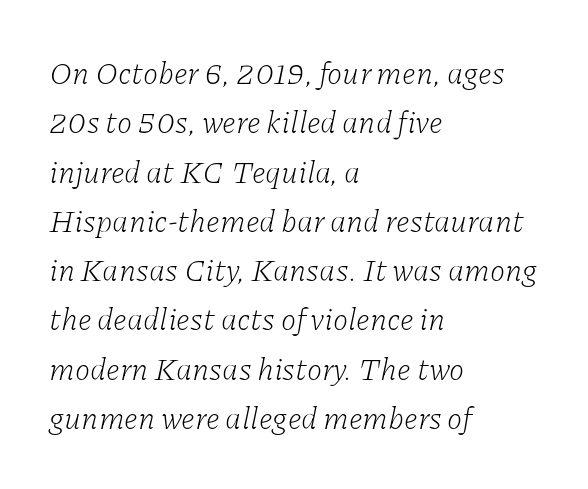
The image shows 31 px light serif type, italic (leaning right); set left-aligned, normal line spacing (1.59x), normal letter spacing, not underlined; low stroke contrast and a medium x-height.
